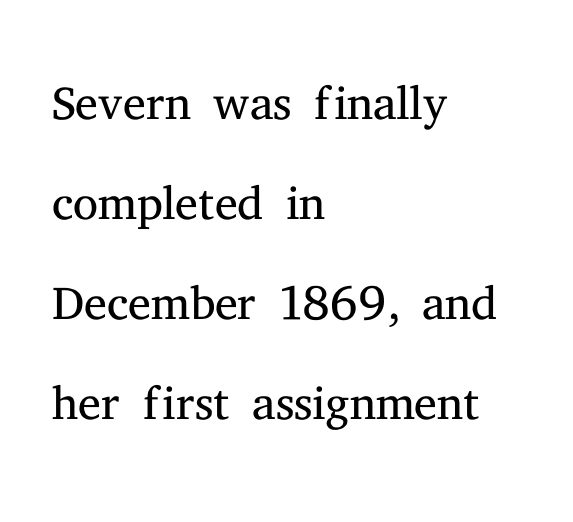
The gaps between neighbouring characters are ordinary and unremarkable. Leading: standard. This rendering features lettering with no underline. This rendering uses left alignment, leaving the right contour irregular. Serif or sans? Serif — the stroke terminals have little feet.
